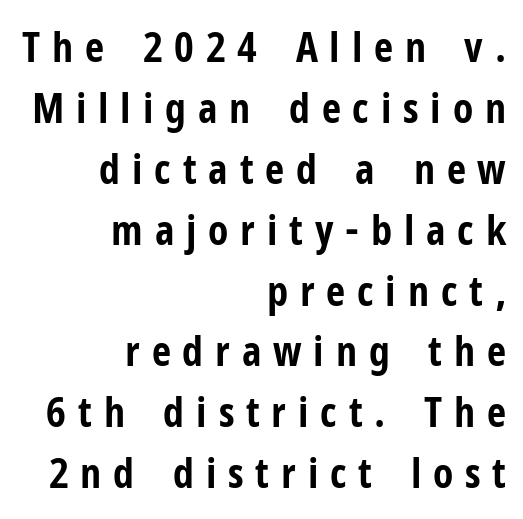
The image shows 42 px bold, condensed sans-serif type, upright; set right-aligned, normal line spacing (1.45x), unusually wide letter spacing (+0.28 em), not underlined; low stroke contrast and a medium x-height.
